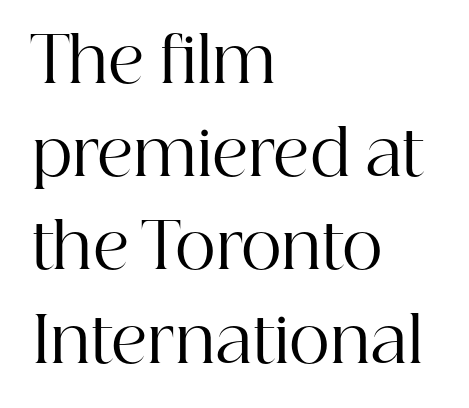
Q: Is the text bold? A: No.
Q: Is the text italic (slanted)? A: No, it is upright.
Q: Is the typeface a serif or a sans-serif typeface? A: Serif.
Q: Is the text underlined? A: No.
Q: How is the paragraph aligned? A: Left-aligned.
Q: Is the spacing between letters normal or unusually wide? A: Normal.
Q: Is the spacing between lines tight, normal or loose? A: Normal.
Q: Width (condensed, normal, or wide)? A: Normal.
Q: Stroke contrast? A: High.
Q: x-height? A: Medium.
Q: Monospaced? A: No.
